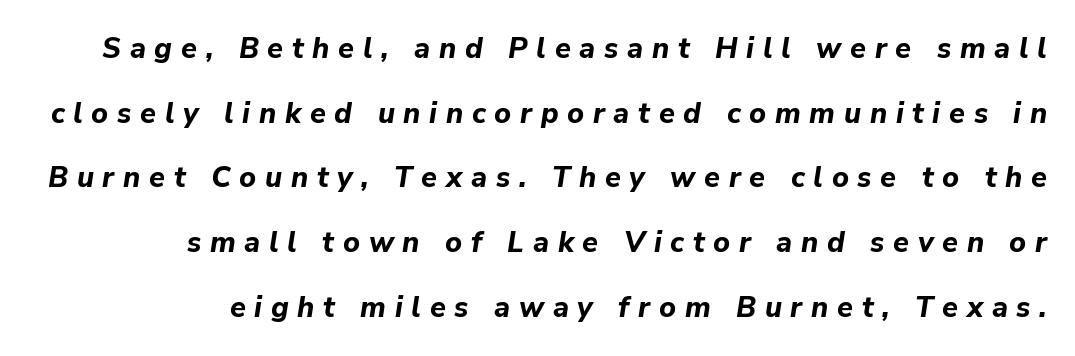
The ragged edge is on the left, which tells us the setting is flush right. These lines are rendered in a variable-pitch font. Caption: expanded tracking, letters set apart. The specimen reads as italic at a glance.
